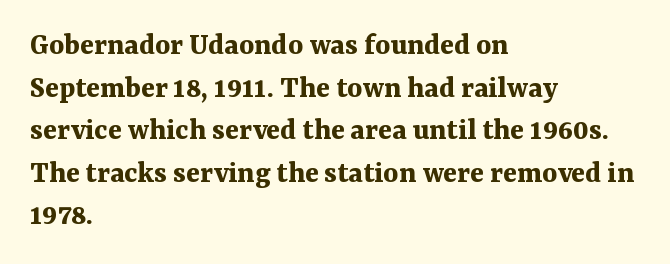
{"serif": "yes", "italic": "no", "bold": "yes", "weight": "bold", "width": "normal", "stroke_contrast": "medium", "x_height": "medium", "monospaced": "no", "underline": "no", "align": "left", "line_spacing": "normal", "line_spacing_ratio": 1.33, "letter_spacing": "normal", "letter_spacing_em": 0.0, "glyph_px": 32}
